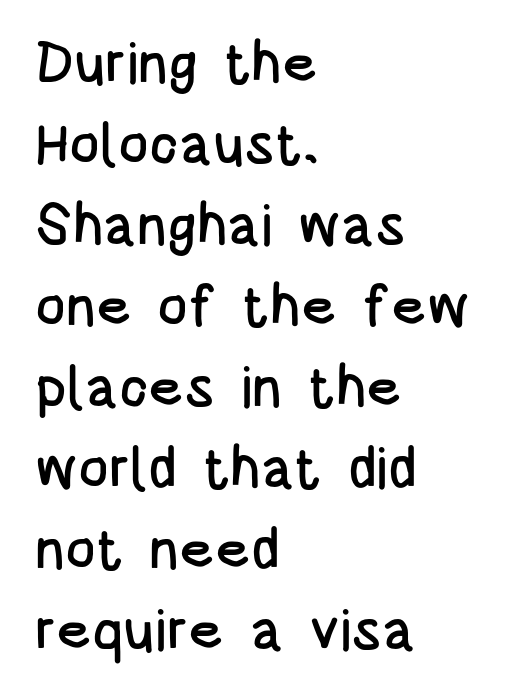
Each new line begins a customary step beneath the previous one. The type family on display is of the sans-serif kind. The gap between lines stays unmarked. The setting favours the left margin, as ordinary paragraphs usually do. Note the varied advance widths — an 'i' is clearly narrower than an 'm'.
